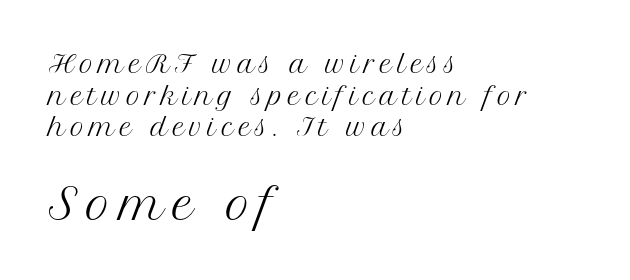
The image shows 42 px regular-weight serif type; set left-aligned, normal line spacing (1.32x), unusually wide letter spacing (+0.2 em), not underlined; the second (bottom) block is 1.75x larger; medium stroke contrast and a medium x-height.
